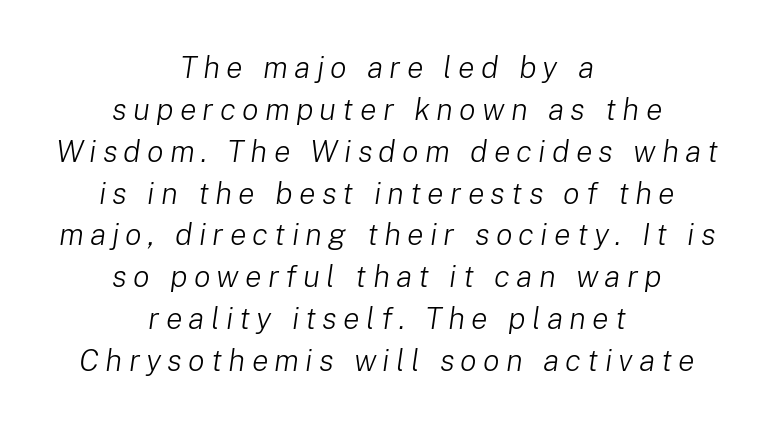
{"italic": "yes", "lean": "right", "slant_degrees": 8, "bold": "no", "weight": "light", "width": "normal", "stroke_contrast": "low", "x_height": "medium", "monospaced": "no", "underline": "no", "align": "center", "line_spacing": "normal", "line_spacing_ratio": 1.35, "letter_spacing": "wide", "letter_spacing_em": 0.2, "glyph_px": 31}
